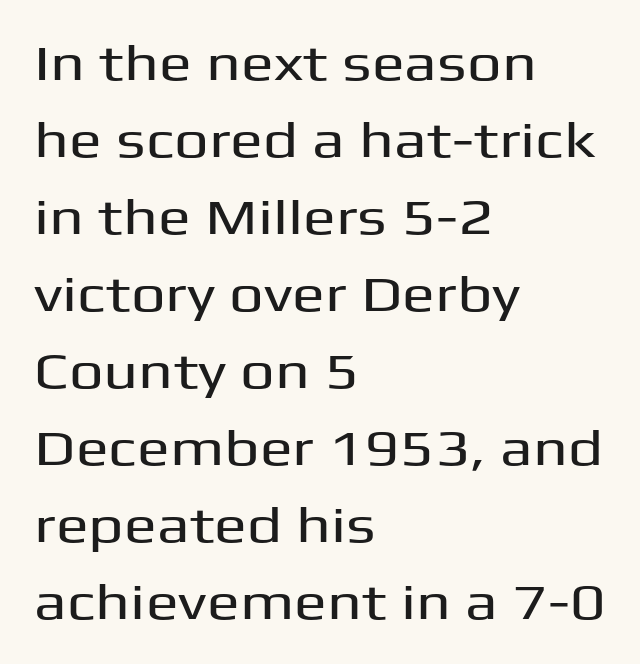
{"serif": "no", "italic": "no", "width": "wide", "stroke_contrast": "medium", "x_height": "medium", "monospaced": "no", "underline": "no", "align": "left", "line_spacing": "normal", "line_spacing_ratio": 1.57, "letter_spacing": "normal", "letter_spacing_em": 0.0, "glyph_px": 49}
